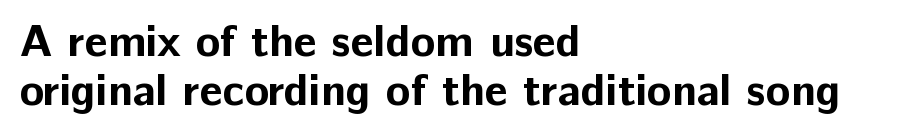
Q: Is the text bold? A: Yes.
Q: Is the text italic (slanted)? A: No, it is upright.
Q: Is the typeface a serif or a sans-serif typeface? A: Sans-serif.
Q: Is the text underlined? A: No.
Q: How is the paragraph aligned? A: Left-aligned.
Q: Is the spacing between letters normal or unusually wide? A: Normal.
Q: Is the spacing between lines tight, normal or loose? A: Tight.
Q: Width (condensed, normal, or wide)? A: Normal.
Q: Stroke contrast? A: Low.
Q: x-height? A: Medium.
Q: Monospaced? A: No.
